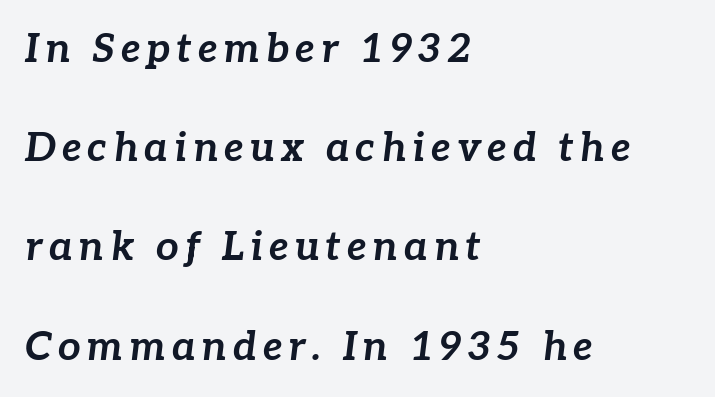
Leading is clearly above the norm, producing a sparse column. Compared with an ordinary text face, these strokes are far heavier — a full bold. The letters are slanted; this is an italic face. Each letter keeps its own natural width here, so spacing adapts to shape. Honestly, there is no underline to notice here at all. Layout note: lines flush left.
